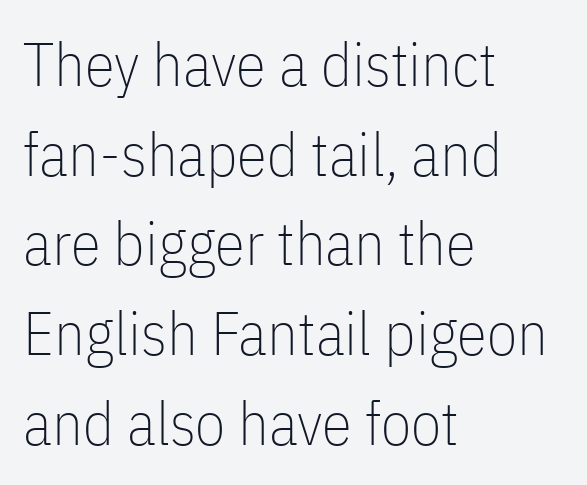
Q: Is the text bold? A: No.
Q: Is the text italic (slanted)? A: No, it is upright.
Q: Is the typeface a serif or a sans-serif typeface? A: Sans-serif.
Q: Is the text underlined? A: No.
Q: How is the paragraph aligned? A: Left-aligned.
Q: Is the spacing between letters normal or unusually wide? A: Normal.
Q: Is the spacing between lines tight, normal or loose? A: Normal.
Q: Width (condensed, normal, or wide)? A: Condensed.
Q: Stroke contrast? A: Low.
Q: x-height? A: Medium.
Q: Monospaced? A: No.
